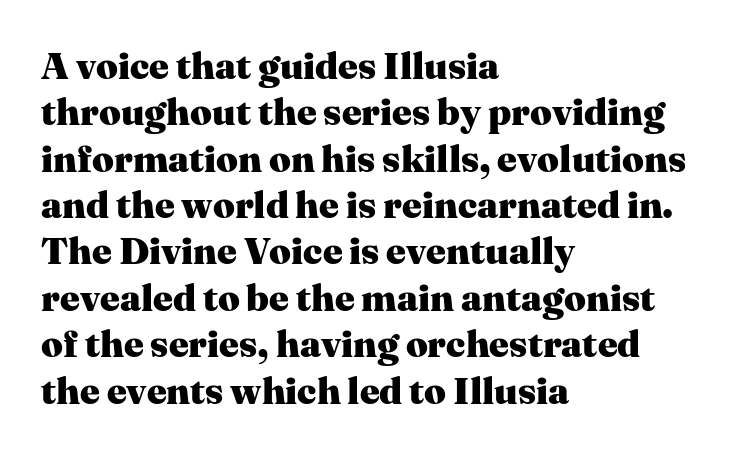
Q: Is the text bold? A: Yes.
Q: Is the text italic (slanted)? A: No, it is upright.
Q: Is the typeface a serif or a sans-serif typeface? A: Serif.
Q: Is the text underlined? A: No.
Q: How is the paragraph aligned? A: Left-aligned.
Q: Is the spacing between letters normal or unusually wide? A: Normal.
Q: Width (condensed, normal, or wide)? A: Normal.
Q: Stroke contrast? A: Medium.
Q: x-height? A: Medium.
Q: Monospaced? A: No.
